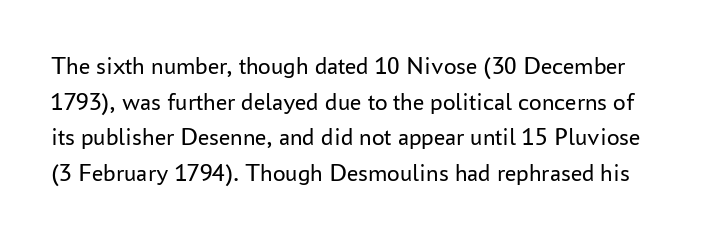
Q: Is the text bold? A: No.
Q: Is the text italic (slanted)? A: No, it is upright.
Q: Is the text underlined? A: No.
Q: Is the spacing between letters normal or unusually wide? A: Normal.
Q: Is the spacing between lines tight, normal or loose? A: Normal.
